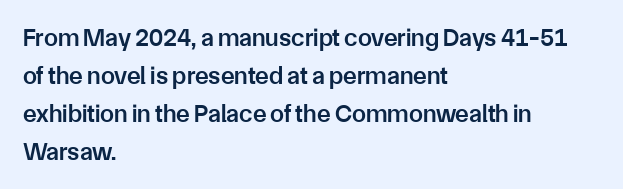
The image shows 25 px text type, upright; set left-aligned, normal line spacing (1.52x), normal letter spacing, not underlined.
